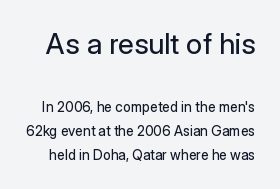
Q: Is the text bold? A: No.
Q: Is the text italic (slanted)? A: No, it is upright.
Q: Is the typeface a serif or a sans-serif typeface? A: Sans-serif.
Q: Is the text underlined? A: No.
Q: Is the spacing between letters normal or unusually wide? A: Normal.
Q: Which block of text is set in a larger size, the first (top) or the second (bottom)? A: The first (top) one.
Q: Width (condensed, normal, or wide)? A: Normal.
Q: Stroke contrast? A: Low.
Q: x-height? A: Medium.
Q: Monospaced? A: No.
